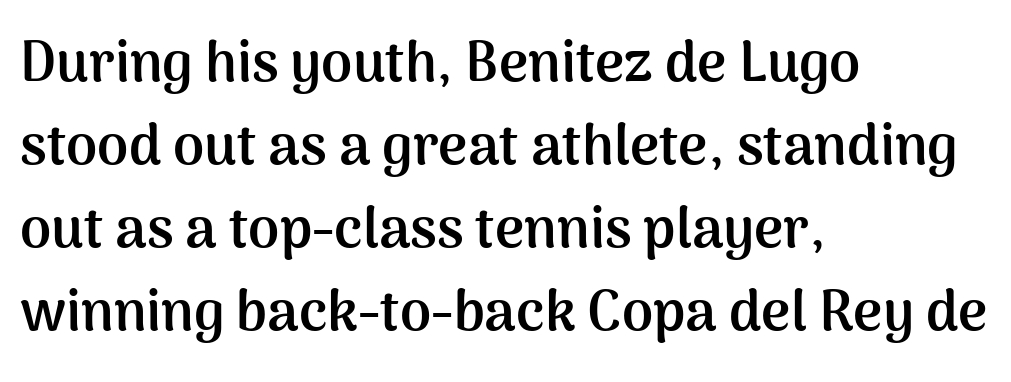
{"serif": "no", "italic": "no", "bold": "yes", "weight": "semibold", "width": "normal", "stroke_contrast": "medium", "x_height": "medium", "monospaced": "no", "underline": "no", "align": "left", "line_spacing": "normal", "line_spacing_ratio": 1.48, "letter_spacing": "normal", "letter_spacing_em": 0.0, "glyph_px": 56}
